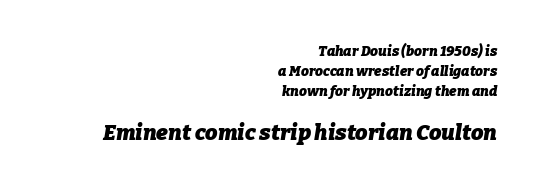
Q: Is the text bold? A: Yes.
Q: Is the text italic (slanted)? A: Yes, it leans right by about 9 degrees.
Q: Is the text underlined? A: No.
Q: How is the paragraph aligned? A: Right-aligned.
Q: Is the spacing between letters normal or unusually wide? A: Normal.
Q: Is the spacing between lines tight, normal or loose? A: Normal.
Q: Which block of text is set in a larger size, the first (top) or the second (bottom)? A: The second (bottom) one.
